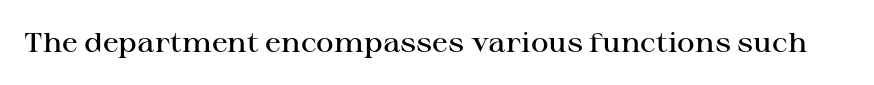
Q: Is the text bold? A: Semi-bold.
Q: Is the text italic (slanted)? A: No, it is upright.
Q: Is the text underlined? A: No.
Q: Is the spacing between letters normal or unusually wide? A: Normal.
